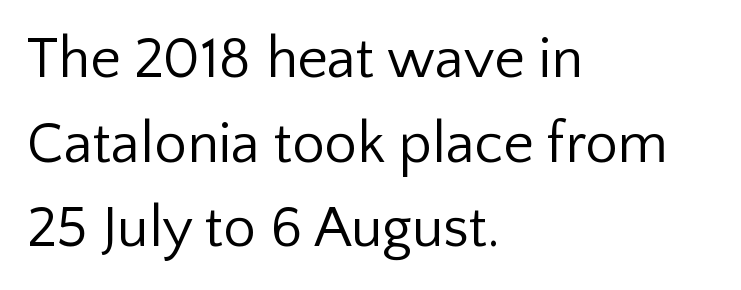
Q: Is the text bold? A: No.
Q: Is the text italic (slanted)? A: No, it is upright.
Q: Is the typeface a serif or a sans-serif typeface? A: Sans-serif.
Q: Is the text underlined? A: No.
Q: How is the paragraph aligned? A: Left-aligned.
Q: Is the spacing between letters normal or unusually wide? A: Normal.
Q: Is the spacing between lines tight, normal or loose? A: Normal.
Q: Width (condensed, normal, or wide)? A: Normal.
Q: Stroke contrast? A: Low.
Q: x-height? A: Medium.
Q: Monospaced? A: No.
